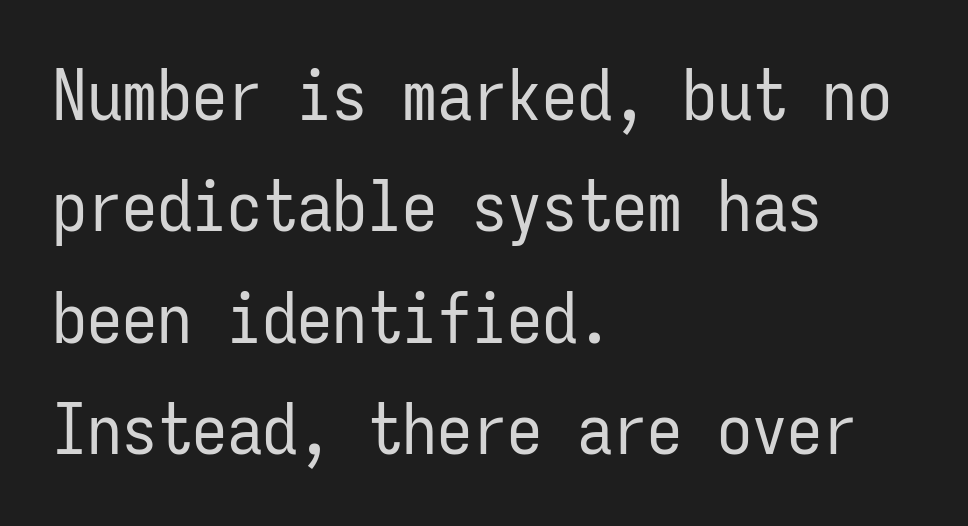
Q: Is the text bold? A: No.
Q: Is the text italic (slanted)? A: No, it is upright.
Q: Is the typeface a serif or a sans-serif typeface? A: Sans-serif.
Q: Is the text underlined? A: No.
Q: How is the paragraph aligned? A: Left-aligned.
Q: Is the spacing between letters normal or unusually wide? A: Normal.
Q: Is the spacing between lines tight, normal or loose? A: Normal.
Q: Width (condensed, normal, or wide)? A: Condensed.
Q: Stroke contrast? A: Low.
Q: x-height? A: Medium.
Q: Monospaced? A: Yes.
